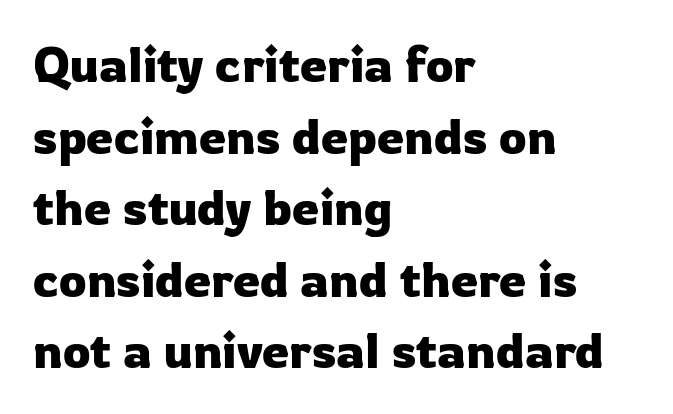
The image shows 49 px sans-serif type, upright; set left-aligned, normal line spacing (1.46x), normal letter spacing, not underlined; low stroke contrast and a medium x-height.
